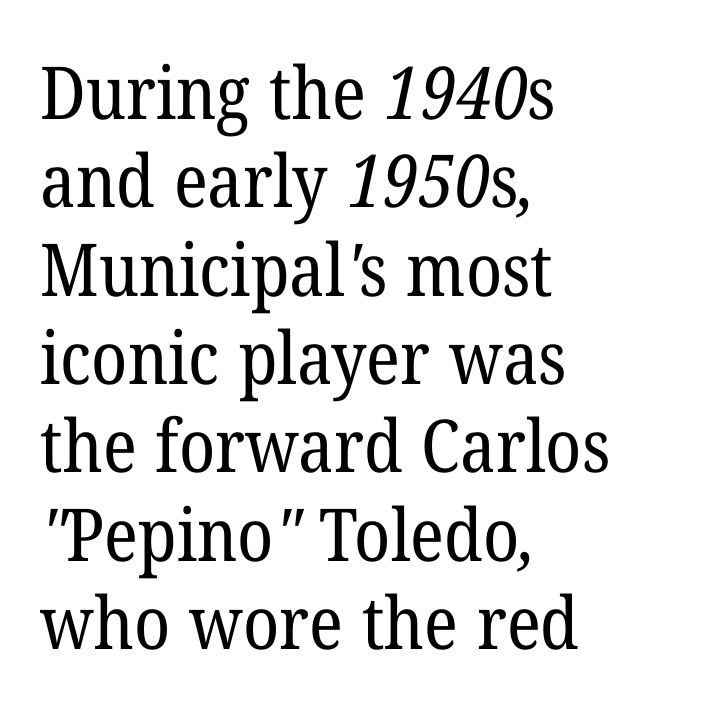
Q: Is the text bold? A: No.
Q: Is the typeface a serif or a sans-serif typeface? A: Serif.
Q: Is the text underlined? A: No.
Q: How is the paragraph aligned? A: Left-aligned.
Q: Is the spacing between letters normal or unusually wide? A: Normal.
Q: Width (condensed, normal, or wide)? A: Normal.
Q: Stroke contrast? A: Low.
Q: x-height? A: Medium.
Q: Monospaced? A: No.
